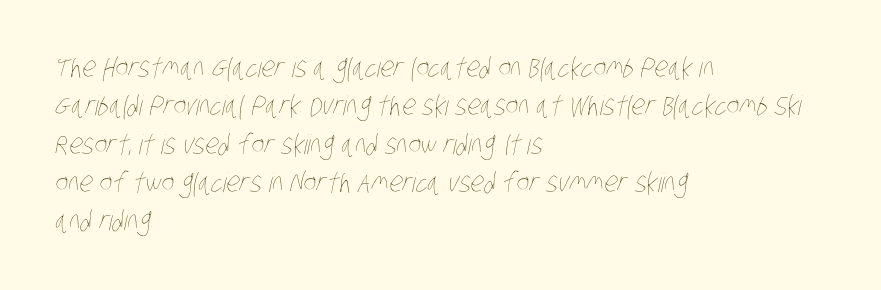
Q: Is the text bold? A: No.
Q: Is the text underlined? A: No.
Q: How is the paragraph aligned? A: Left-aligned.
Q: Is the spacing between letters normal or unusually wide? A: Normal.
Q: Is the spacing between lines tight, normal or loose? A: Normal.
